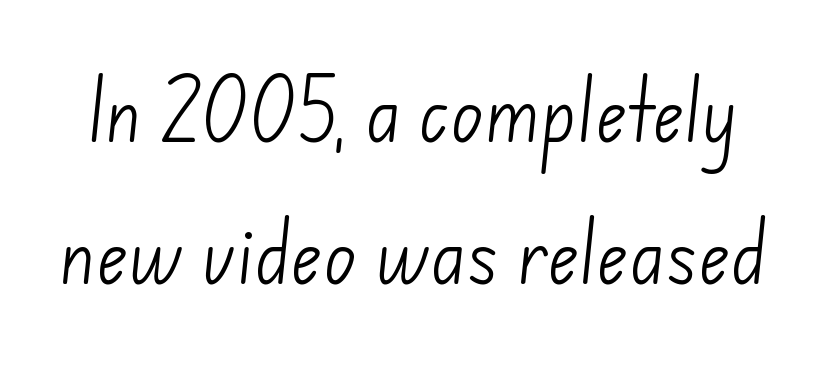
Each letter keeps its own natural width here, so spacing adapts to shape. How are the letters spaced? Ordinarily, with no added tracking. Descenders are the only things crossing below the line. Stroke thickness stays within the range of a standard reading face or lighter. The passage shown stacks its lines with a broad gap.
